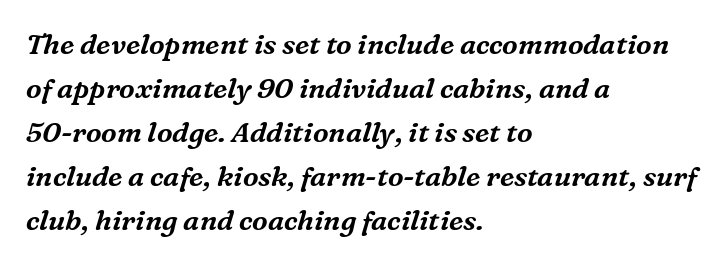
{"serif": "yes", "italic": "yes", "lean": "right", "slant_degrees": 16, "width": "normal", "stroke_contrast": "medium", "x_height": "medium", "monospaced": "no", "underline": "no", "align": "left", "line_spacing": "normal", "line_spacing_ratio": 1.57, "letter_spacing": "normal", "letter_spacing_em": 0.0, "glyph_px": 28}
